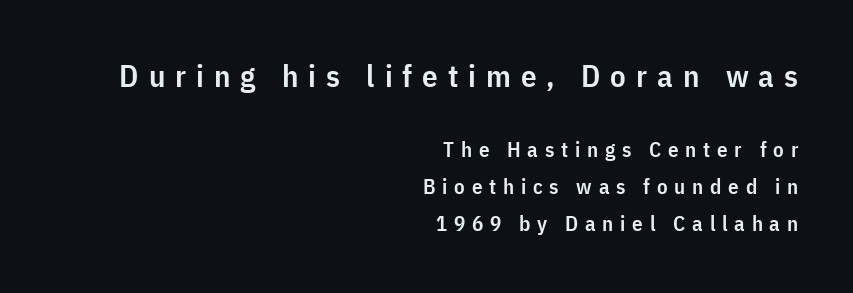
The zone under the glyphs is completely vacant. Quick note: not italic, upright. Think of a printed novel: that variable character pitch is what you see here. The rendering shrinks the type as you move from the upper chunk to the lower. The paragraph shown leans on its right margin. A typesetter would call this heavily tracked-out type.
